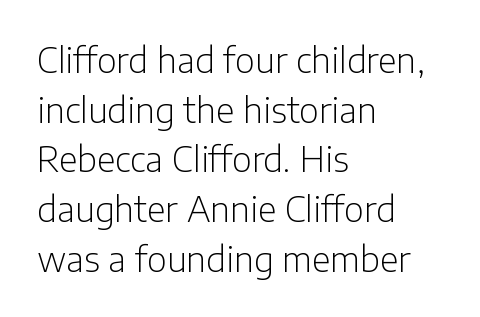
Posture: upright roman. The passage is arranged the way most books set body copy — flush left. A typesetter would label this face a sans. Do the characters align in a grid? No, the font is proportional. The passage shown stacks its lines at a standard gap.
